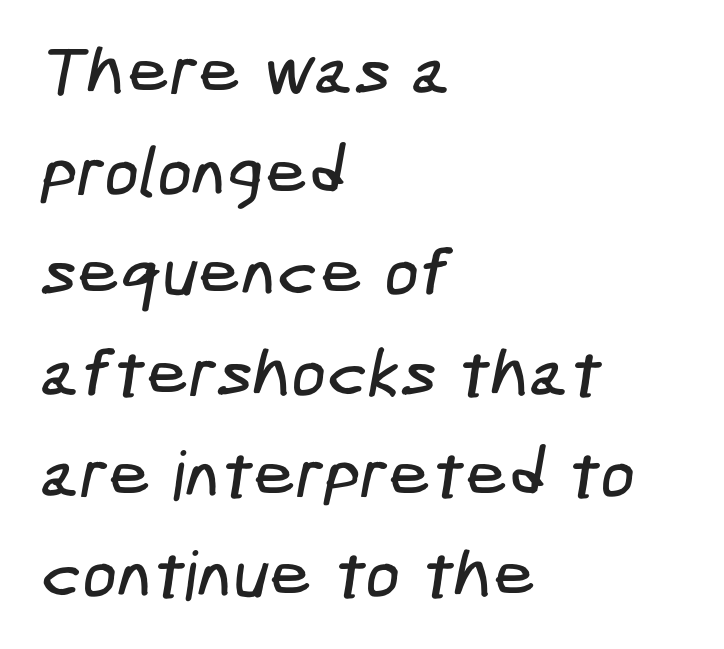
Q: Is the typeface a serif or a sans-serif typeface? A: Sans-serif.
Q: Is the text underlined? A: No.
Q: How is the paragraph aligned? A: Left-aligned.
Q: Is the spacing between letters normal or unusually wide? A: Normal.
Q: Is the spacing between lines tight, normal or loose? A: Normal.
Q: Width (condensed, normal, or wide)? A: Condensed.
Q: Stroke contrast? A: Low.
Q: x-height? A: Medium.
